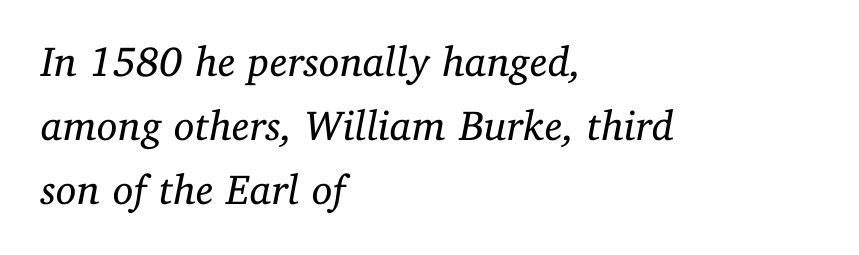
Q: Is the text bold? A: No.
Q: Is the text italic (slanted)? A: Yes, it leans right by about 11 degrees.
Q: Is the typeface a serif or a sans-serif typeface? A: Serif.
Q: Is the text underlined? A: No.
Q: How is the paragraph aligned? A: Left-aligned.
Q: Is the spacing between letters normal or unusually wide? A: Normal.
Q: Is the spacing between lines tight, normal or loose? A: Normal.
Q: Width (condensed, normal, or wide)? A: Normal.
Q: Stroke contrast? A: Low.
Q: x-height? A: Medium.
Q: Monospaced? A: No.
